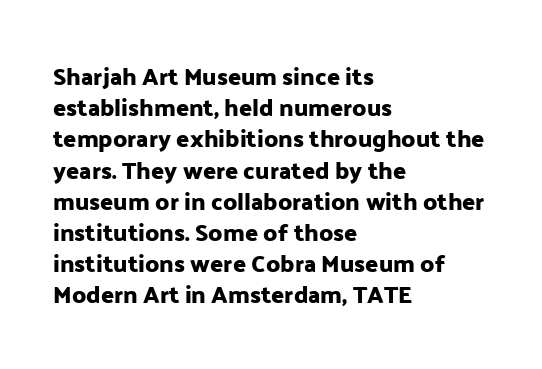
The image shows 24 px text type, upright; set left-aligned, normal line spacing (1.3x), normal letter spacing, not underlined.
